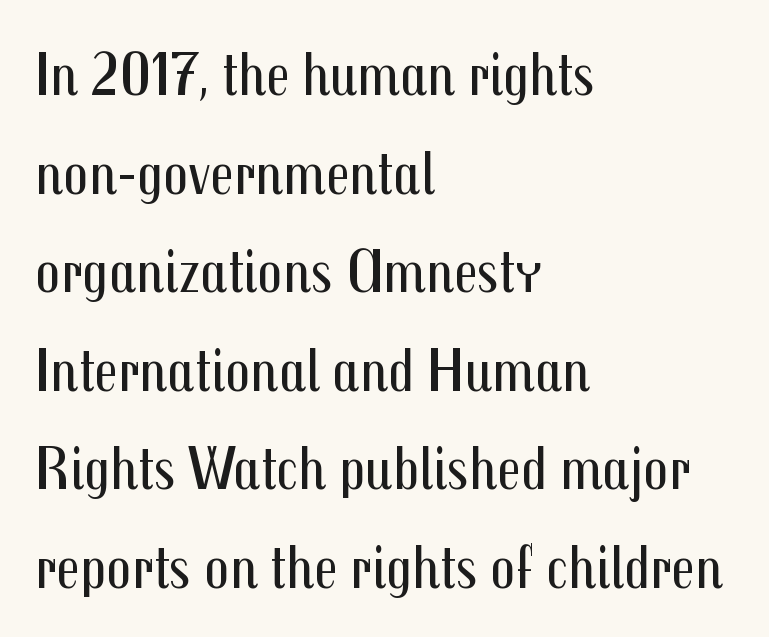
Q: Is the text bold? A: No.
Q: Is the text italic (slanted)? A: No, it is upright.
Q: Is the typeface a serif or a sans-serif typeface? A: Sans-serif.
Q: Is the text underlined? A: No.
Q: How is the paragraph aligned? A: Left-aligned.
Q: Is the spacing between letters normal or unusually wide? A: Normal.
Q: Is the spacing between lines tight, normal or loose? A: Normal.
Q: Width (condensed, normal, or wide)? A: Condensed.
Q: Stroke contrast? A: Medium.
Q: x-height? A: Medium.
Q: Monospaced? A: No.
